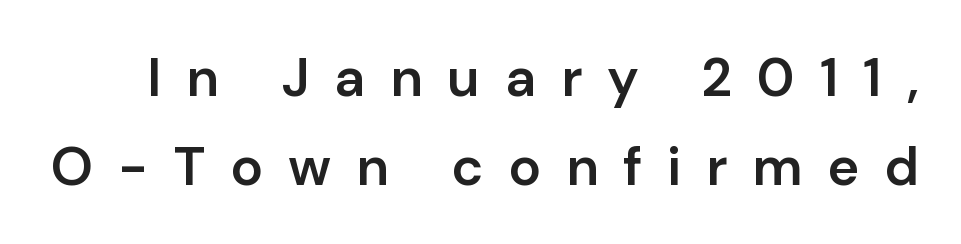
A typesetter would call this proportional, since set widths differ per character. The glyphs have the mass of a demibold cut, below bold. Vertical strokes here are truly vertical. Words float on clear page, feet unadorned.
